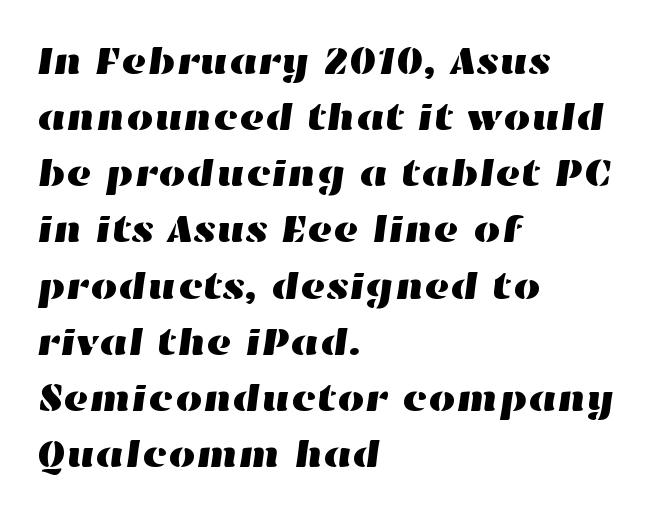
A student would call this left alignment; a typographer would say flush left, rag right. A typesetter would call this zero additional tracking. Is this a fixed-width face? No — the glyphs have proportional, varying widths. Each row of text sits above clean, open space. Horizontal bands of white between lines are of average thickness.
